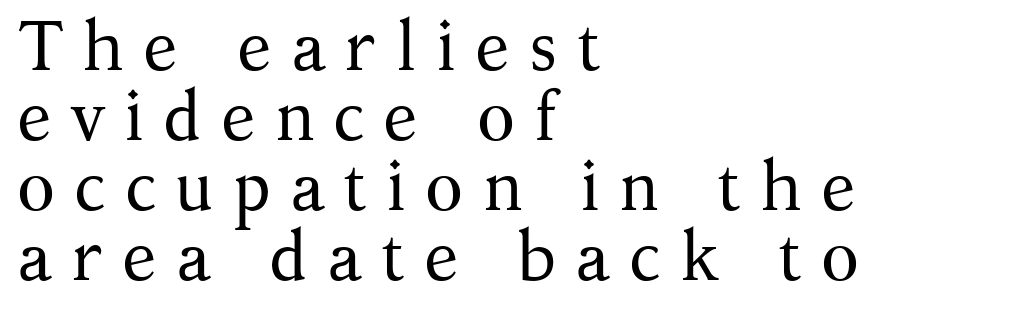
The image shows 70 px regular-weight serif type, upright; set left-aligned, tight line spacing (1.0x), unusually wide letter spacing (+0.27 em), not underlined; medium stroke contrast and a medium x-height.
